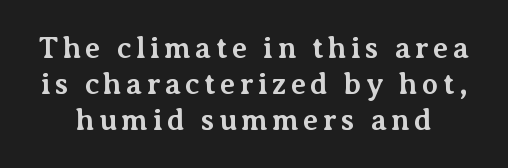
This is roman type, the default non-slanted kind. The string is rendered with underlining switched off. Caption: bold face, heavy strokes. These lines are rendered in a variable-pitch font. Font category for this specimen: serif.
